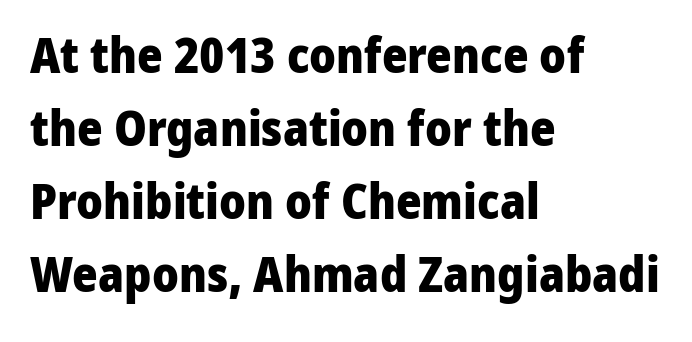
Bare-footed words on every line. Ordinary non-slanted type is in use. You can tell from the bare stems that sans-serif type was used. Typographic density is high because the face is bold. This rendering uses left alignment, leaving the right contour irregular.
